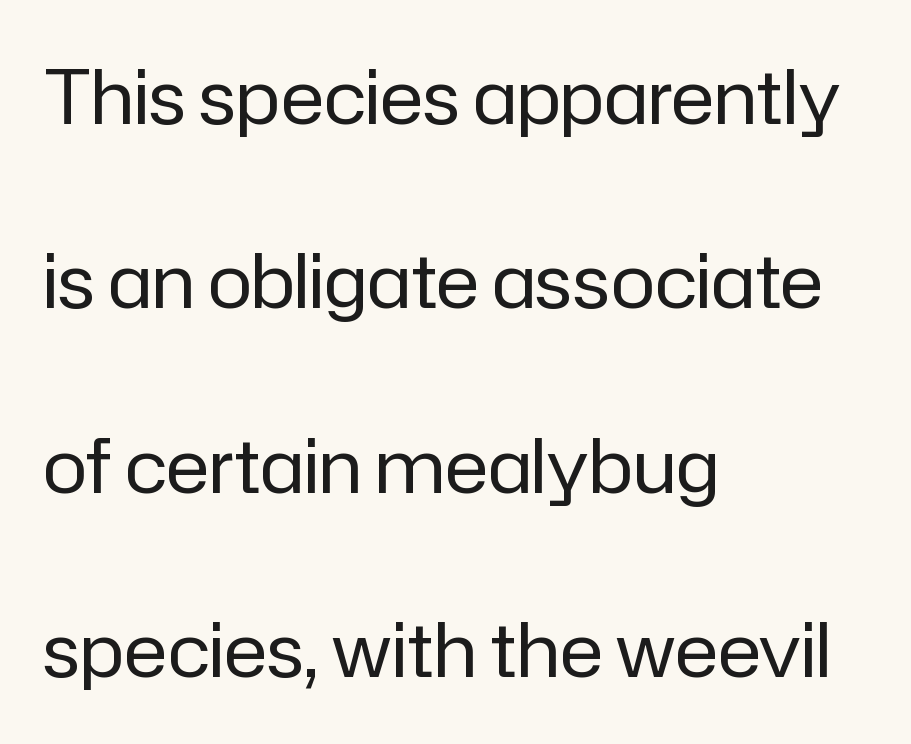
{"serif": "no", "italic": "no", "bold": "no", "weight": "regular", "width": "normal", "stroke_contrast": "low", "x_height": "medium", "monospaced": "no", "underline": "no", "align": "left", "line_spacing": "loose", "line_spacing_ratio": 2.49, "letter_spacing": "normal", "letter_spacing_em": 0.0, "glyph_px": 74}
